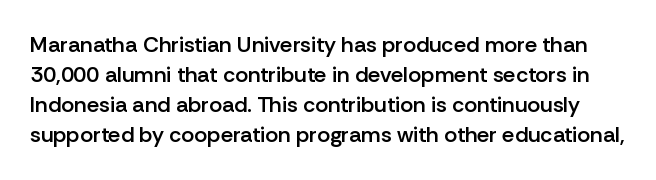
The image shows 22 px text type, upright; set normal line spacing (1.37x), normal letter spacing, not underlined.
